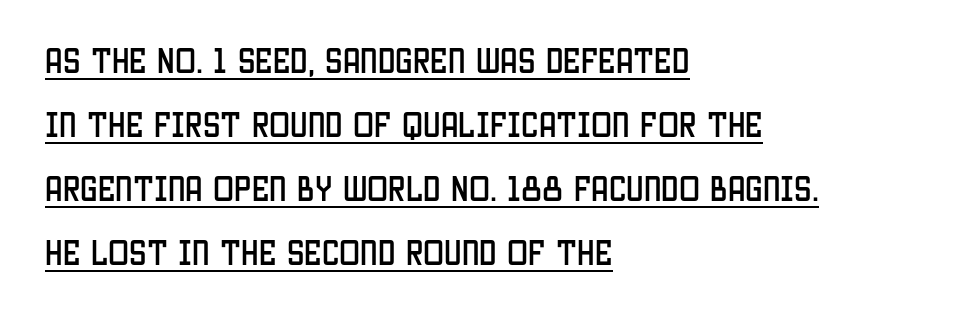
The image shows 28 px condensed sans-serif type, upright; set left-aligned, loose line spacing (2.28x), normal letter spacing, underlined; low stroke contrast and a large x-height.
